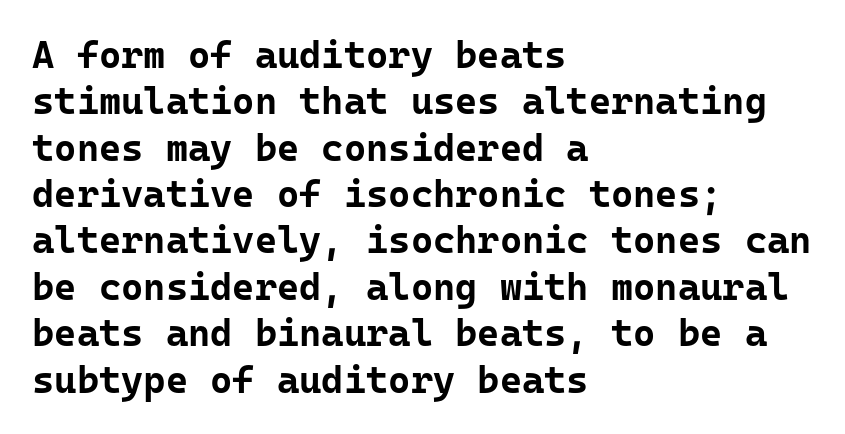
{"serif": "no", "italic": "no", "bold": "yes", "weight": "bold", "width": "normal", "stroke_contrast": "low", "x_height": "medium", "monospaced": "yes", "underline": "no", "align": "left", "line_spacing_ratio": 1.22, "letter_spacing": "normal", "letter_spacing_em": 0.0, "glyph_px": 38}
